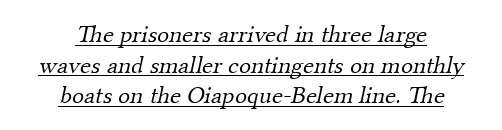
{"bold": "no", "underline": "yes", "align": "center", "line_spacing_ratio": 1.23, "letter_spacing": "normal", "letter_spacing_em": 0.0, "glyph_px": 25}
